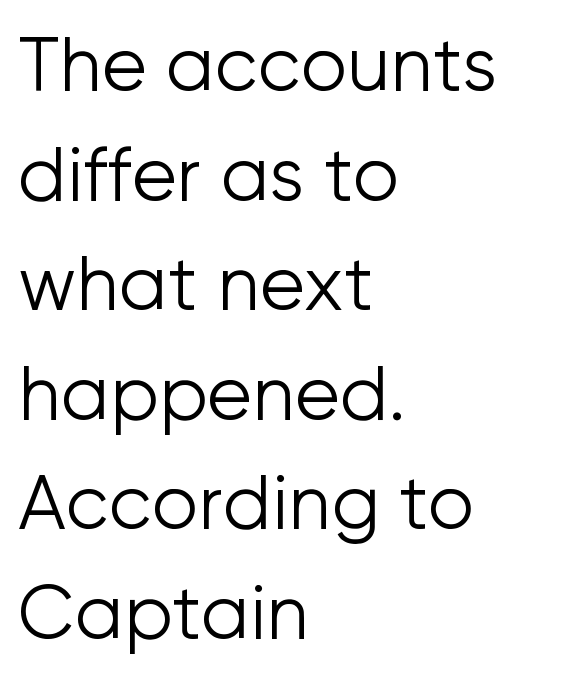
Each letter keeps its own natural width here, so spacing adapts to shape. Weight: in the light-to-regular range. Posture: upright roman. The rendering shows plain stroke endings on the letterforms — a sans-serif design. In CSS terms this would be text-align: left. Leading: standard.
